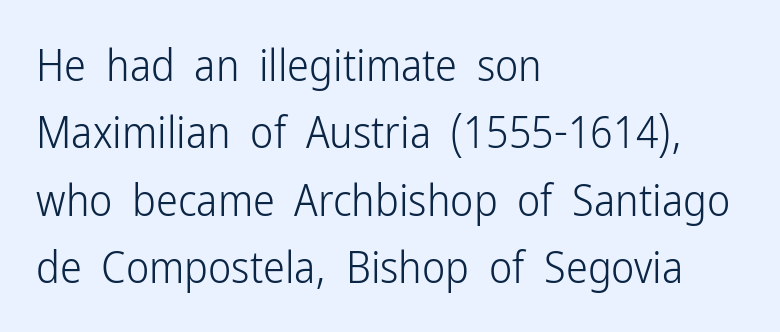
Stems and bowls with no extra thickness — not bold. Line starts are locked; line ends wander. This rendering leaves character spacing at its baseline value. These lines sit exactly where default settings would place them. A typesetter would label this face a sans. The passage shown is typed in a proportional face where columns would drift.
